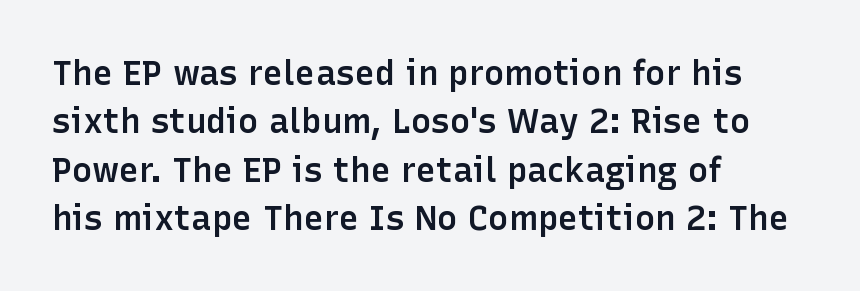
{"serif": "no", "italic": "no", "bold": "semi", "weight": "semibold", "width": "normal", "stroke_contrast": "low", "x_height": "medium", "monospaced": "no", "underline": "no", "align": "left", "line_spacing": "normal", "line_spacing_ratio": 1.42, "letter_spacing": "normal", "letter_spacing_em": 0.0, "glyph_px": 34}
